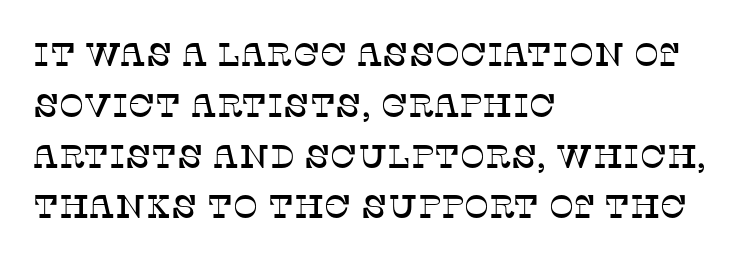
Q: Is the text italic (slanted)? A: No, it is upright.
Q: Is the typeface a serif or a sans-serif typeface? A: Serif.
Q: Is the text underlined? A: No.
Q: How is the paragraph aligned? A: Left-aligned.
Q: Is the spacing between letters normal or unusually wide? A: Normal.
Q: Is the spacing between lines tight, normal or loose? A: Normal.
Q: Width (condensed, normal, or wide)? A: Normal.
Q: Stroke contrast? A: Low.
Q: x-height? A: Large.
Q: Monospaced? A: No.
